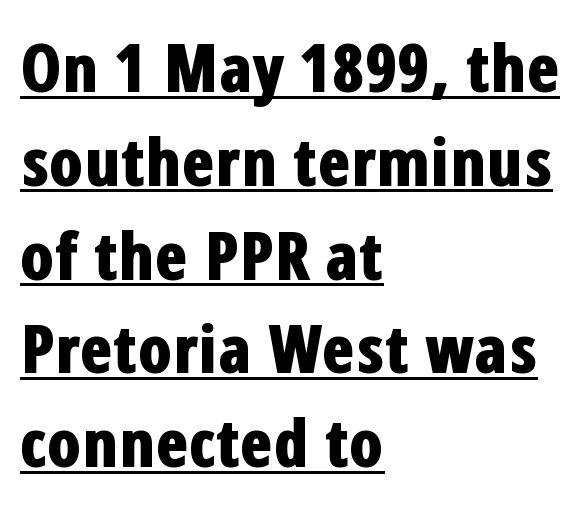
Q: Is the text bold? A: Yes.
Q: Is the text italic (slanted)? A: No, it is upright.
Q: Is the typeface a serif or a sans-serif typeface? A: Sans-serif.
Q: Is the text underlined? A: Yes.
Q: How is the paragraph aligned? A: Left-aligned.
Q: Is the spacing between letters normal or unusually wide? A: Normal.
Q: Is the spacing between lines tight, normal or loose? A: Normal.
Q: Width (condensed, normal, or wide)? A: Condensed.
Q: Stroke contrast? A: Low.
Q: x-height? A: Medium.
Q: Monospaced? A: No.
